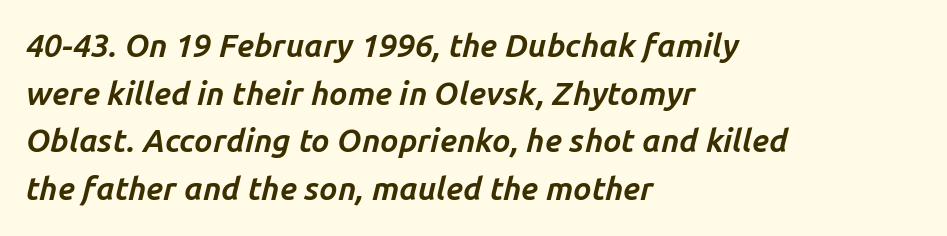
These lines stack with their left ends in a neat column. Each new line begins a customary step beneath the previous one. The letters advance in unequal steps, a hallmark of proportional type. Look at the stroke-to-counter ratio: heavy, a bold.
